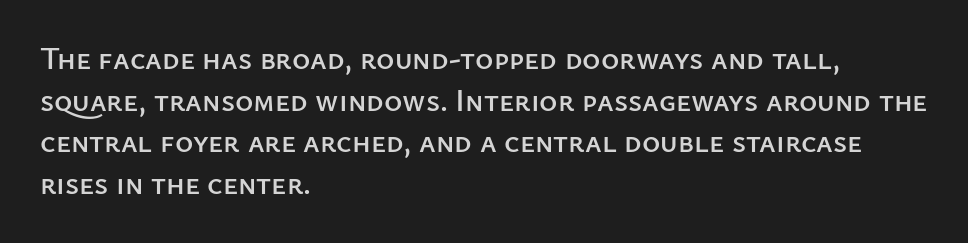
The image shows 31 px sans-serif type, upright; set left-aligned, normal line spacing (1.34x), normal letter spacing, not underlined; low stroke contrast and a medium x-height.
